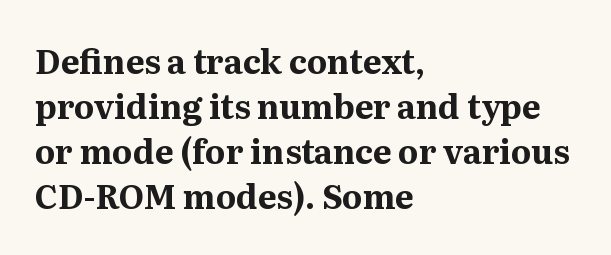
{"serif": "yes", "italic": "no", "bold": "yes", "weight": "bold", "width": "normal", "stroke_contrast": "medium", "x_height": "medium", "monospaced": "no", "underline": "no", "align": "left", "line_spacing": "normal", "line_spacing_ratio": 1.36, "letter_spacing": "normal", "letter_spacing_em": 0.0, "glyph_px": 33}
